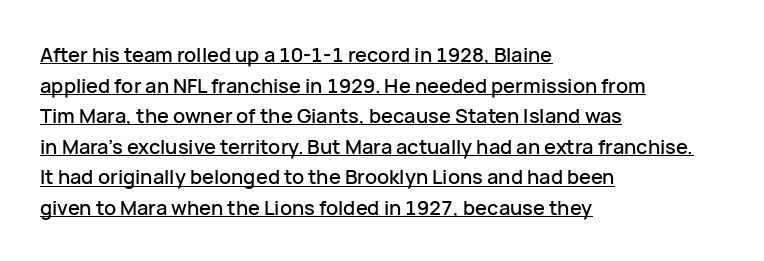
Q: Is the text italic (slanted)? A: No, it is upright.
Q: Is the text underlined? A: Yes.
Q: How is the paragraph aligned? A: Left-aligned.
Q: Is the spacing between letters normal or unusually wide? A: Normal.
Q: Is the spacing between lines tight, normal or loose? A: Normal.
